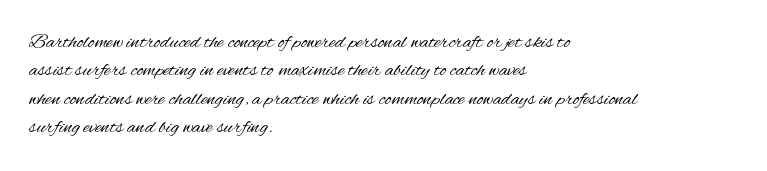
Evenly set lines give the paragraph a standard silhouette. Students, note that the glyphs here touch the page at normal intervals. Typeset ragged right — the left edge is the straight one.
